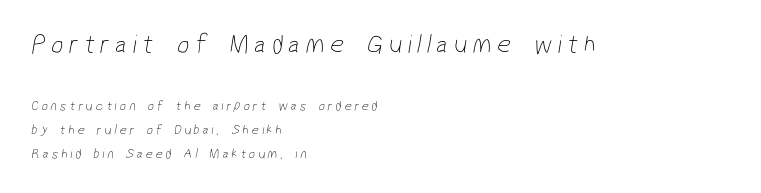
{"bold": "no", "underline": "no", "align": "left", "line_spacing": "normal", "line_spacing_ratio": 1.7, "letter_spacing": "wide", "letter_spacing_em": 0.21, "larger_block": "first", "size_ratio": 1.93, "glyph_px": 27}
